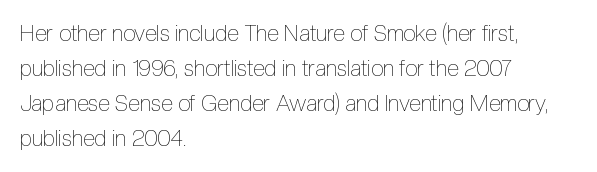
{"italic": "no", "bold": "no", "underline": "no", "align": "left", "line_spacing": "normal", "line_spacing_ratio": 1.59, "letter_spacing": "normal", "letter_spacing_em": 0.0, "glyph_px": 22}
